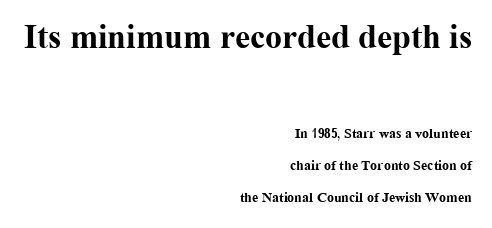
Nobody drew a line under any word here. Does extra space separate the letters? No, they use regular spacing. Reading down the block, your eye finds every line finishing at a fixed right position. To sum up the face: it has serifs. Think of a printed novel: that variable character pitch is what you see here.
